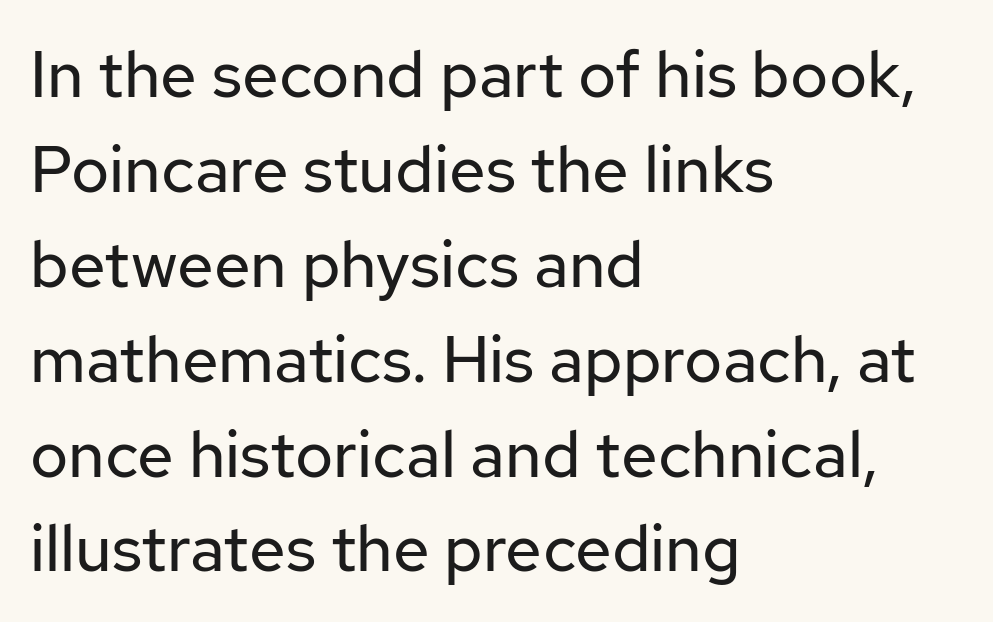
Observe the absence of serifs on each vertical stroke in this sample. The leading is moderate, giving the passage an even texture. Weight: not bold — regular or lighter. Rendered with straight, roman letterforms.
